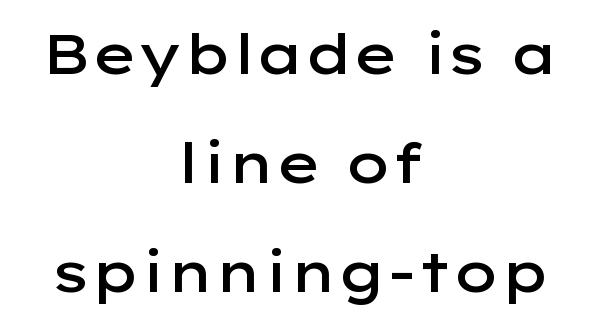
This is the regular roman posture of the typeface. Typesetter's note: demi weight, one step under bold. The face used here is proportionally spaced, like ordinary book or web type. The rendering positions every line midway between the sides.
